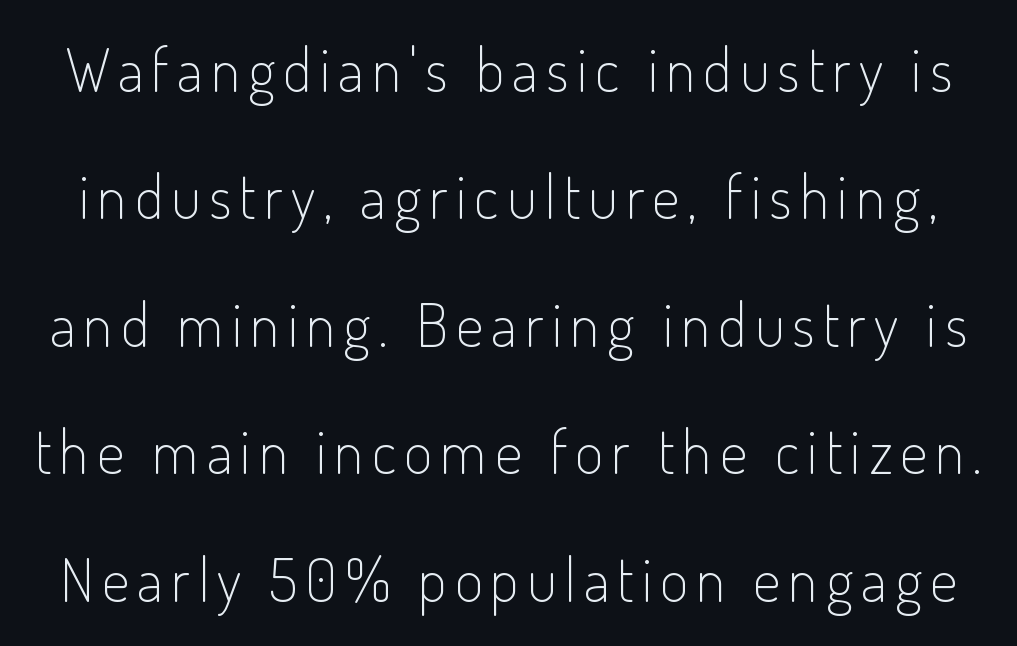
Do the letters lean? They stand straight. If you measured baseline to baseline, you'd find a long distance. Note the varied advance widths — an 'i' is clearly narrower than an 'm'. Weight: in the light-to-regular range.
